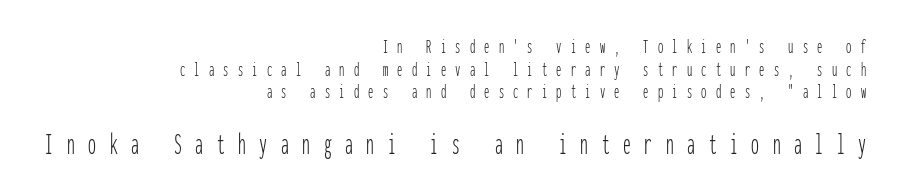
{"serif": "no", "italic": "no", "bold": "no", "weight": "thin", "width": "condensed", "stroke_contrast": "low", "x_height": "medium", "monospaced": "yes", "underline": "no", "align": "right", "line_spacing": "tight", "line_spacing_ratio": 1.08, "letter_spacing": "wide", "letter_spacing_em": 0.44, "larger_block": "second", "size_ratio": 1.48, "glyph_px": 31}
